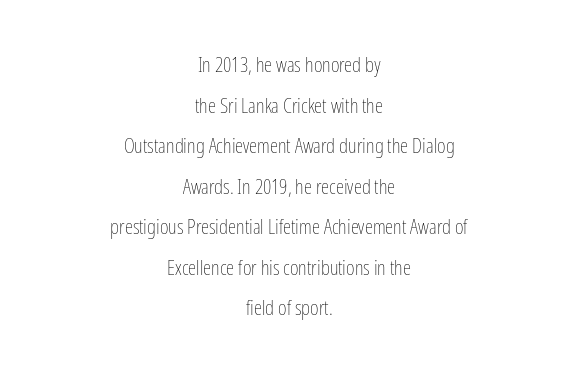
The image shows 21 px text type, upright; set centered, loose line spacing (1.93x), normal letter spacing, not underlined.
